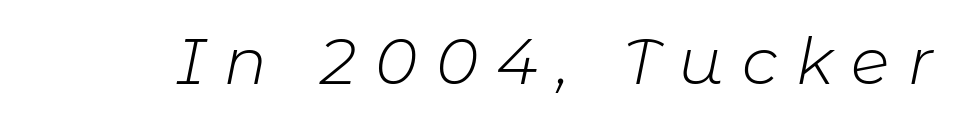
{"italic": "yes", "lean": "right", "slant_degrees": 11, "bold": "no", "weight": "light", "width": "normal", "stroke_contrast": "low", "x_height": "medium", "monospaced": "no", "underline": "no", "letter_spacing": "wide", "letter_spacing_em": 0.29, "glyph_px": 64}
